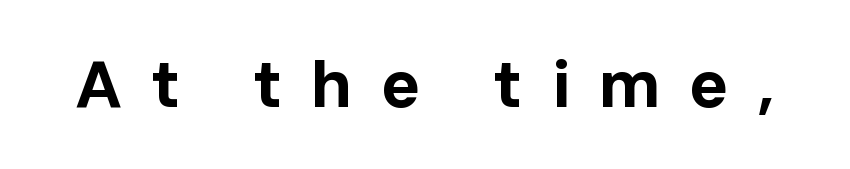
Q: Is the text bold? A: Yes.
Q: Is the text italic (slanted)? A: No, it is upright.
Q: Is the typeface a serif or a sans-serif typeface? A: Sans-serif.
Q: Is the text underlined? A: No.
Q: Is the spacing between letters normal or unusually wide? A: Unusually wide.
Q: Width (condensed, normal, or wide)? A: Normal.
Q: Stroke contrast? A: Low.
Q: x-height? A: Medium.
Q: Monospaced? A: No.
